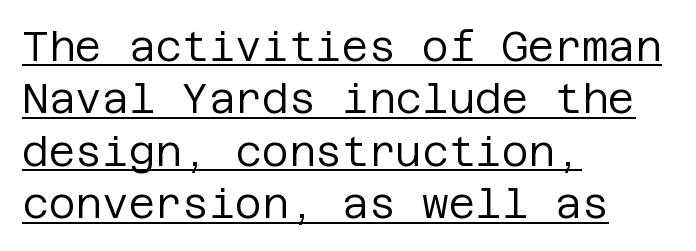
The image shows 41 px regular-weight sans-serif type, upright; set left-aligned, normal line spacing (1.28x), normal letter spacing, underlined; low stroke contrast and a large x-height.
